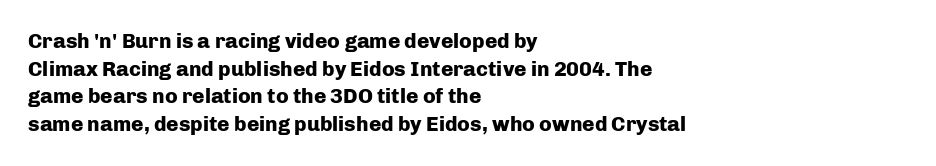
The image shows 21 px bold type, upright; set left-aligned, normal line spacing (1.32x), normal letter spacing, not underlined.
